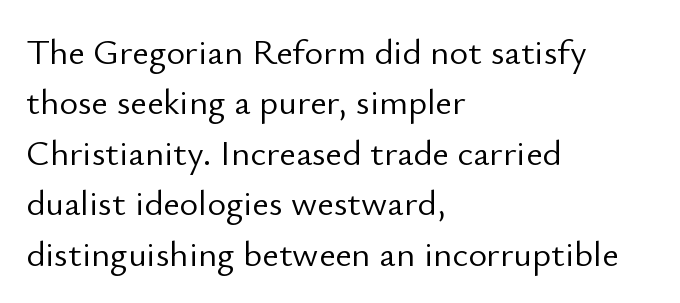
Q: Is the text bold? A: No.
Q: Is the text italic (slanted)? A: No, it is upright.
Q: Is the typeface a serif or a sans-serif typeface? A: Sans-serif.
Q: Is the text underlined? A: No.
Q: How is the paragraph aligned? A: Left-aligned.
Q: Is the spacing between letters normal or unusually wide? A: Normal.
Q: Is the spacing between lines tight, normal or loose? A: Normal.
Q: Width (condensed, normal, or wide)? A: Normal.
Q: Stroke contrast? A: Low.
Q: x-height? A: Small.
Q: Monospaced? A: No.
